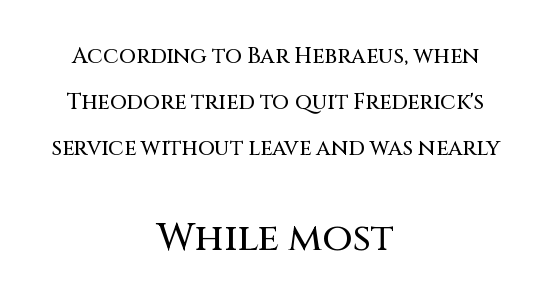
Q: Is the text italic (slanted)? A: No, it is upright.
Q: Is the typeface a serif or a sans-serif typeface? A: Sans-serif.
Q: Is the text underlined? A: No.
Q: How is the paragraph aligned? A: Centered.
Q: Is the spacing between letters normal or unusually wide? A: Normal.
Q: Is the spacing between lines tight, normal or loose? A: Loose.
Q: Which block of text is set in a larger size, the first (top) or the second (bottom)? A: The second (bottom) one.
Q: Width (condensed, normal, or wide)? A: Normal.
Q: Stroke contrast? A: Medium.
Q: x-height? A: Large.
Q: Monospaced? A: No.
